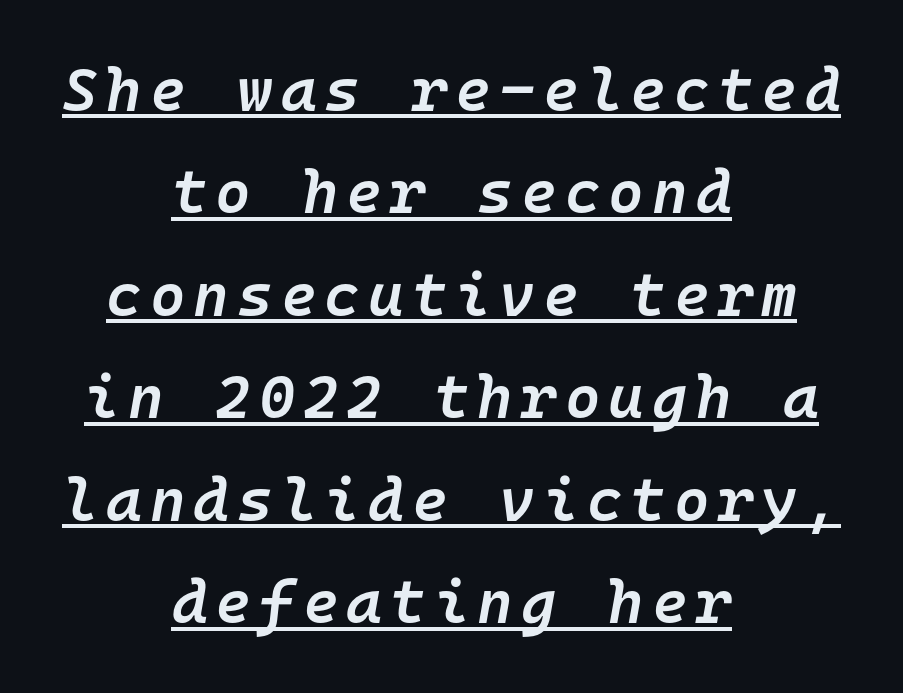
The image shows 61 px semibold type, italic (leaning right), monospaced; set centered, normal line spacing (1.68x), underlined; low stroke contrast and a medium x-height.
